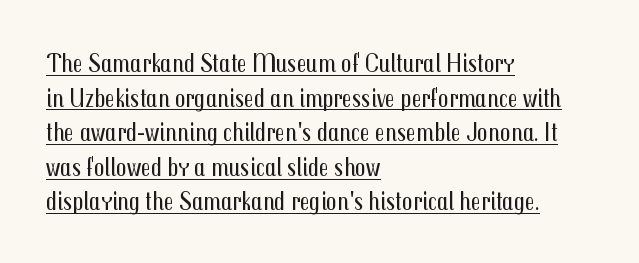
Characters follow at the spacing the type designer built in. Stroke mass is kept to a normal reading level or below. The rendering uses the underline text-decoration. Notice how descenders clear the ascenders below comfortably — that's standard leading.
